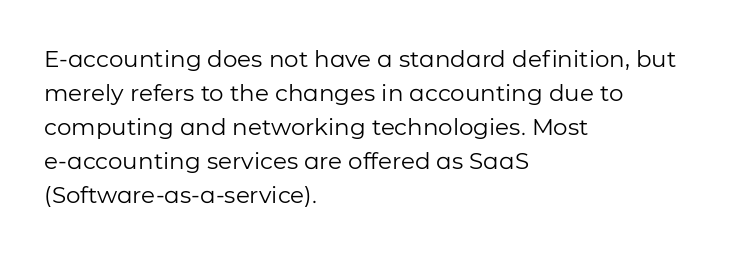
The type sits square on the baseline with zero lean. Stem width sits at or under what a default text font uses. Horizontally, the lines are justified to the leading edge only. This sample keeps an unexceptional amount of space between lines. The space beneath each line is pristine and unruled. There is no visible air inserted between adjacent glyphs.
